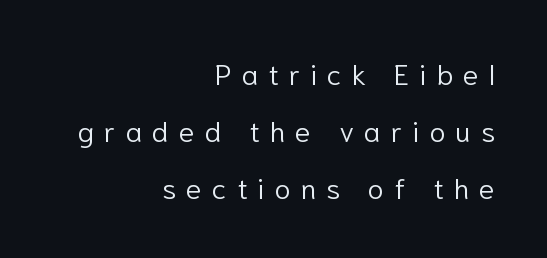
The image shows 29 px light sans-serif type, upright; set right-aligned, loose line spacing (1.97x), unusually wide letter spacing (+0.35 em), not underlined; low stroke contrast and a medium x-height.
